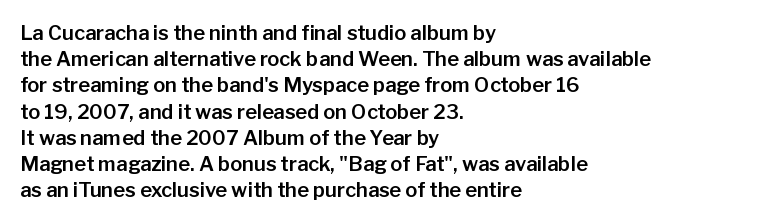
The image shows 20 px text type, upright; set left-aligned, normal line spacing (1.31x), normal letter spacing, not underlined.
